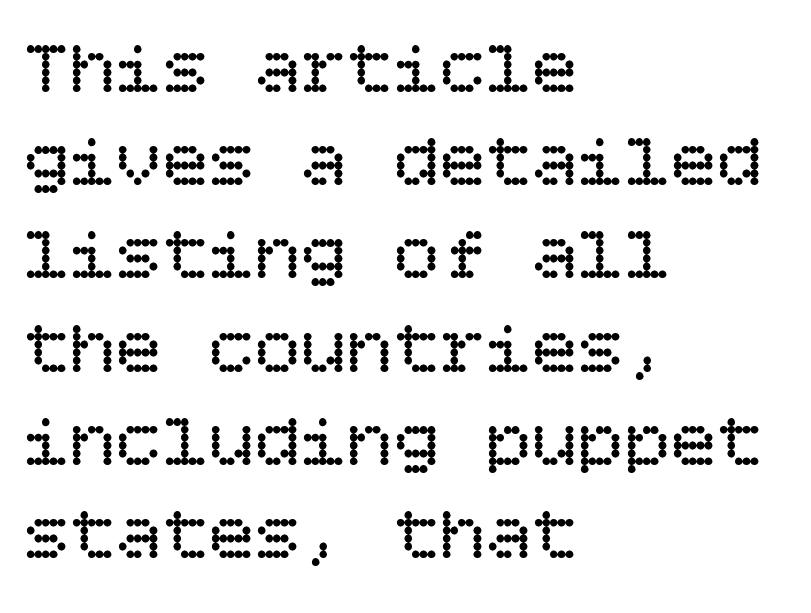
Q: Is the text bold? A: No.
Q: Is the text italic (slanted)? A: No, it is upright.
Q: Is the text underlined? A: No.
Q: How is the paragraph aligned? A: Left-aligned.
Q: Is the spacing between letters normal or unusually wide? A: Normal.
Q: Width (condensed, normal, or wide)? A: Normal.
Q: Stroke contrast? A: Low.
Q: x-height? A: Large.
